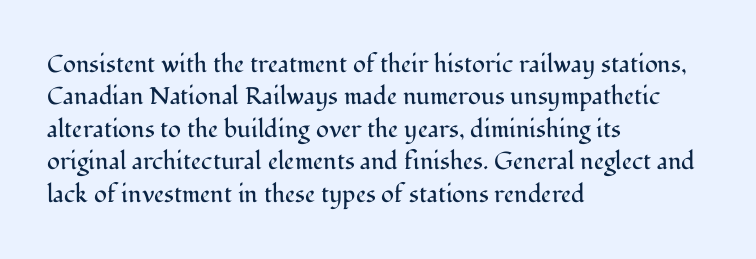
Q: Is the text bold? A: No.
Q: Is the text italic (slanted)? A: No, it is upright.
Q: Is the text underlined? A: No.
Q: How is the paragraph aligned? A: Left-aligned.
Q: Is the spacing between letters normal or unusually wide? A: Normal.
Q: Is the spacing between lines tight, normal or loose? A: Normal.
